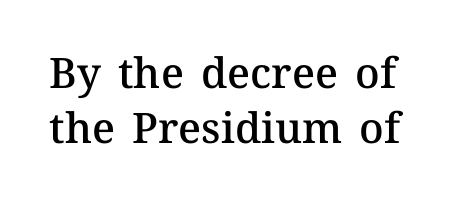
{"italic": "no", "bold": "semi", "weight": "semibold", "width": "normal", "stroke_contrast": "medium", "x_height": "medium", "monospaced": "no", "underline": "no", "line_spacing": "normal", "line_spacing_ratio": 1.3, "letter_spacing": "normal", "letter_spacing_em": 0.0, "glyph_px": 42}
